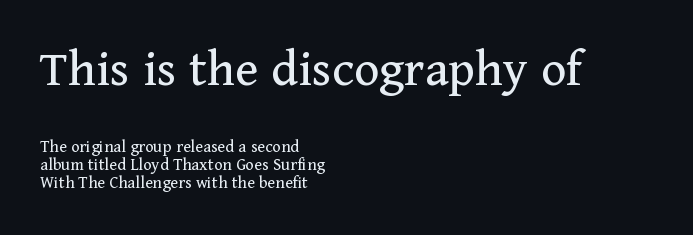
Q: Is the text bold? A: No.
Q: Is the text italic (slanted)? A: No, it is upright.
Q: Is the typeface a serif or a sans-serif typeface? A: Serif.
Q: Is the text underlined? A: No.
Q: How is the paragraph aligned? A: Left-aligned.
Q: Is the spacing between letters normal or unusually wide? A: Normal.
Q: Is the spacing between lines tight, normal or loose? A: Tight.
Q: Which block of text is set in a larger size, the first (top) or the second (bottom)? A: The first (top) one.
Q: Width (condensed, normal, or wide)? A: Normal.
Q: Stroke contrast? A: Medium.
Q: x-height? A: Medium.
Q: Monospaced? A: No.
